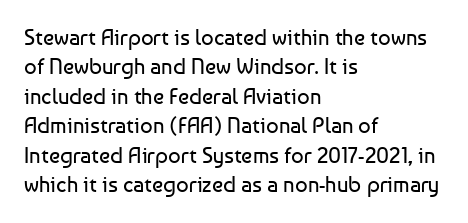
Q: Is the text bold? A: No.
Q: Is the text italic (slanted)? A: No, it is upright.
Q: Is the text underlined? A: No.
Q: How is the paragraph aligned? A: Left-aligned.
Q: Is the spacing between letters normal or unusually wide? A: Normal.
Q: Is the spacing between lines tight, normal or loose? A: Normal.
